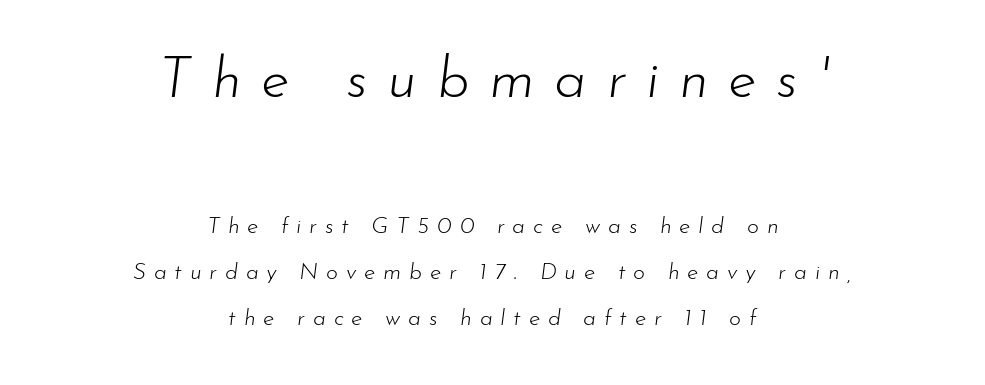
Notice how the stems are inclined rather than vertical — that's the hallmark of italics. This reads as an unemphasized weight, regular at the heaviest. The lines are spread far apart with generous leading. Nobody drew a line under any word here. The tracking jumps out immediately: characters are airy and widely separated.
